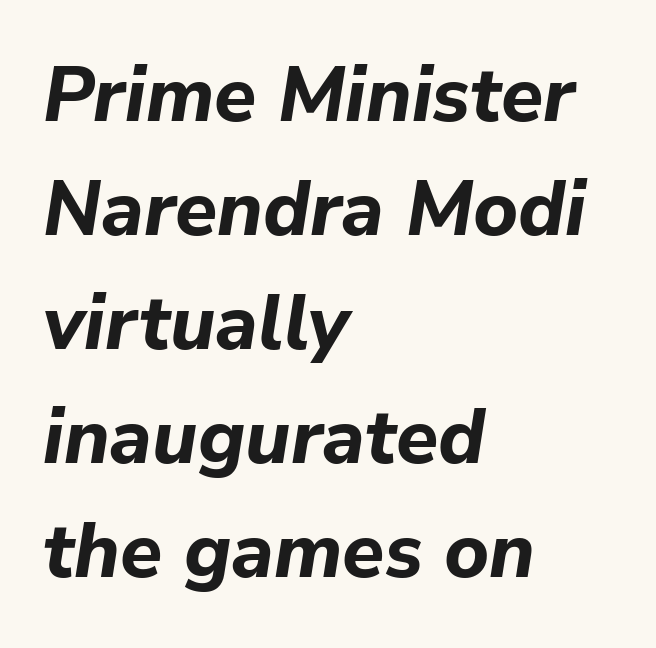
Q: Is the text bold? A: Yes.
Q: Is the text italic (slanted)? A: Yes, it leans right by about 9 degrees.
Q: Is the text underlined? A: No.
Q: How is the paragraph aligned? A: Left-aligned.
Q: Is the spacing between letters normal or unusually wide? A: Normal.
Q: Is the spacing between lines tight, normal or loose? A: Normal.
Q: Width (condensed, normal, or wide)? A: Normal.
Q: Stroke contrast? A: Low.
Q: x-height? A: Medium.
Q: Monospaced? A: No.
